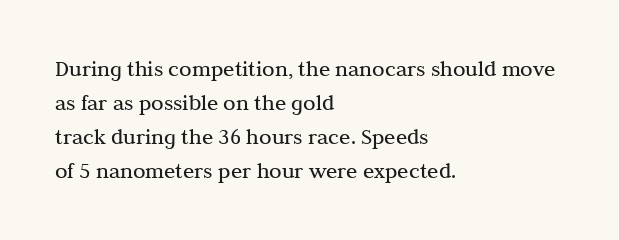
The image shows 23 px text type, upright; set left-aligned, normal line spacing (1.48x), normal letter spacing, not underlined.
